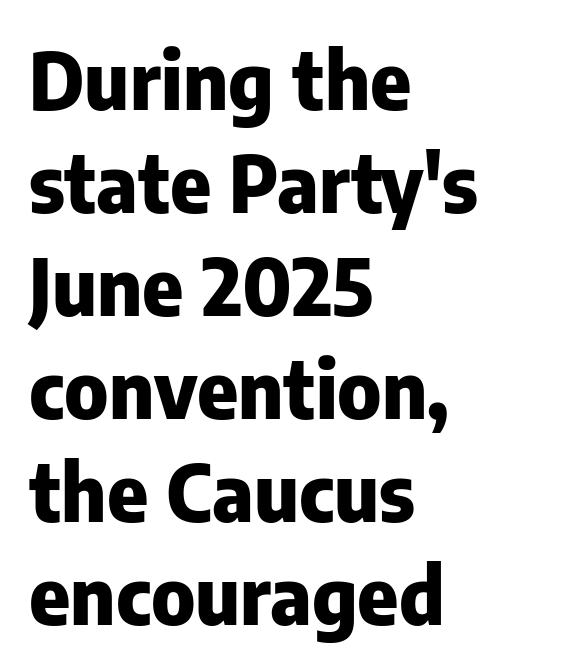
Here the designer chose a conventional face with non-uniform glyph widths. The words here are not underlined. Chunky letters — that's bold for sure. Notice how the stems are strictly vertical — no italics here.
